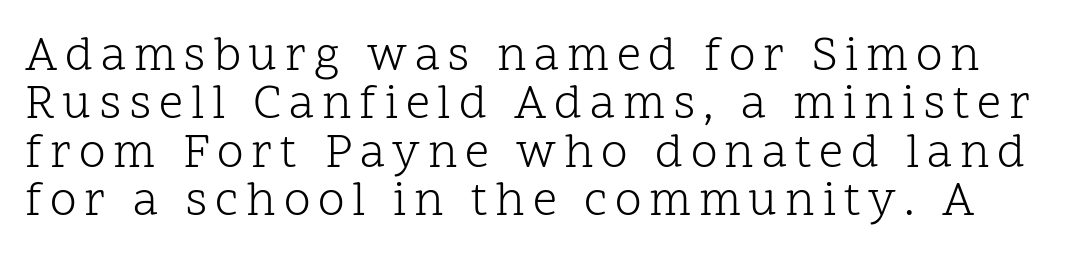
Q: Is the text bold? A: No.
Q: Is the text italic (slanted)? A: No, it is upright.
Q: Is the typeface a serif or a sans-serif typeface? A: Serif.
Q: Is the text underlined? A: No.
Q: Is the spacing between lines tight, normal or loose? A: Tight.
Q: Width (condensed, normal, or wide)? A: Normal.
Q: Stroke contrast? A: Low.
Q: x-height? A: Medium.
Q: Monospaced? A: No.
